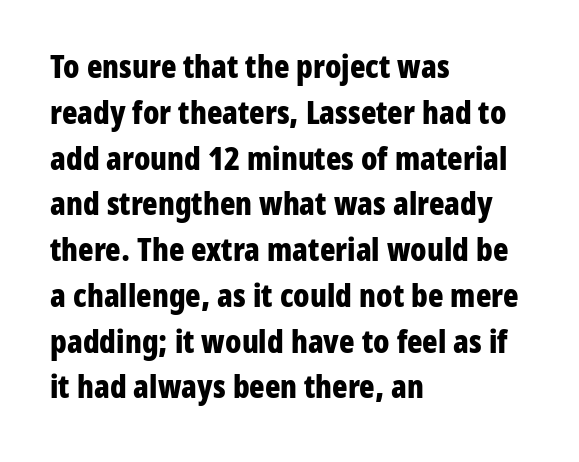
Q: Is the text bold? A: Yes.
Q: Is the text italic (slanted)? A: No, it is upright.
Q: Is the typeface a serif or a sans-serif typeface? A: Sans-serif.
Q: Is the text underlined? A: No.
Q: How is the paragraph aligned? A: Left-aligned.
Q: Is the spacing between letters normal or unusually wide? A: Normal.
Q: Is the spacing between lines tight, normal or loose? A: Normal.
Q: Width (condensed, normal, or wide)? A: Condensed.
Q: Stroke contrast? A: Low.
Q: x-height? A: Medium.
Q: Monospaced? A: No.
